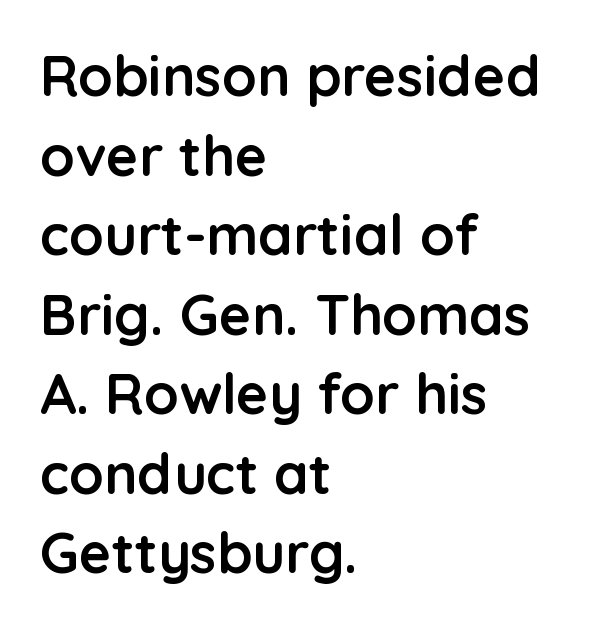
Q: Is the text bold? A: Yes.
Q: Is the text italic (slanted)? A: No, it is upright.
Q: Is the typeface a serif or a sans-serif typeface? A: Sans-serif.
Q: Is the text underlined? A: No.
Q: How is the paragraph aligned? A: Left-aligned.
Q: Is the spacing between letters normal or unusually wide? A: Normal.
Q: Is the spacing between lines tight, normal or loose? A: Normal.
Q: Width (condensed, normal, or wide)? A: Normal.
Q: Stroke contrast? A: Low.
Q: x-height? A: Medium.
Q: Monospaced? A: No.
